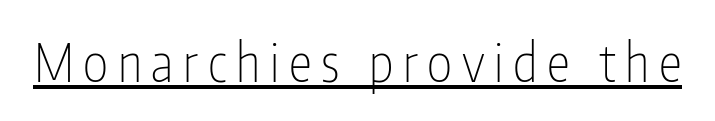
Q: Is the text bold? A: No.
Q: Is the text italic (slanted)? A: No, it is upright.
Q: Is the typeface a serif or a sans-serif typeface? A: Sans-serif.
Q: Is the text underlined? A: Yes.
Q: Width (condensed, normal, or wide)? A: Condensed.
Q: Stroke contrast? A: Low.
Q: x-height? A: Medium.
Q: Monospaced? A: No.
